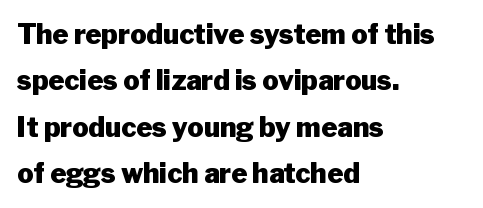
The image shows 27 px bold type, upright; set left-aligned, line spacing 1.72x, normal letter spacing, not underlined.
